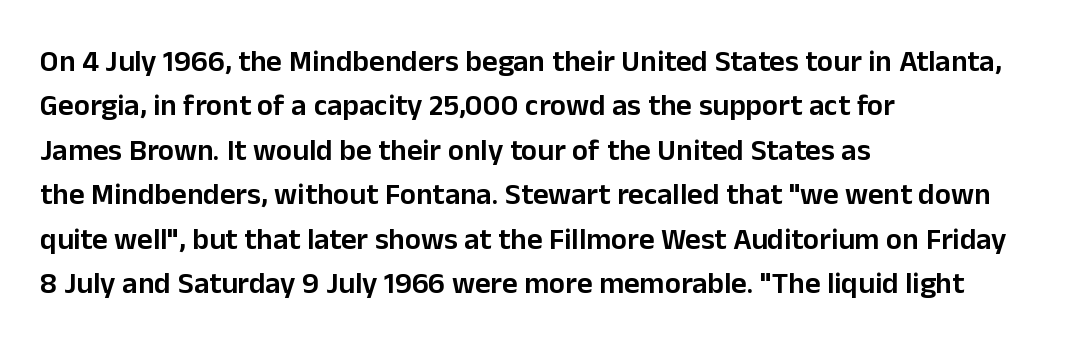
Q: Is the text bold? A: Semi-bold.
Q: Is the text italic (slanted)? A: No, it is upright.
Q: Is the typeface a serif or a sans-serif typeface? A: Sans-serif.
Q: Is the text underlined? A: No.
Q: How is the paragraph aligned? A: Left-aligned.
Q: Is the spacing between letters normal or unusually wide? A: Normal.
Q: Is the spacing between lines tight, normal or loose? A: Normal.
Q: Width (condensed, normal, or wide)? A: Normal.
Q: Stroke contrast? A: Low.
Q: x-height? A: Medium.
Q: Monospaced? A: No.
